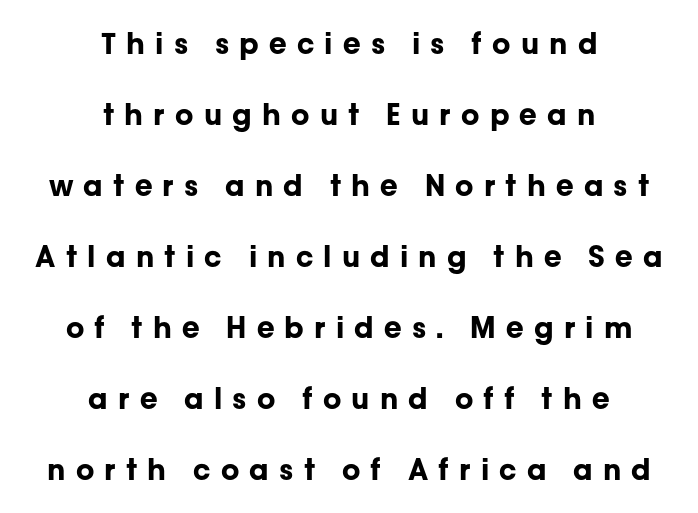
Q: Is the text bold? A: Yes.
Q: Is the text italic (slanted)? A: No, it is upright.
Q: Is the typeface a serif or a sans-serif typeface? A: Sans-serif.
Q: Is the text underlined? A: No.
Q: How is the paragraph aligned? A: Centered.
Q: Is the spacing between letters normal or unusually wide? A: Unusually wide.
Q: Is the spacing between lines tight, normal or loose? A: Loose.
Q: Width (condensed, normal, or wide)? A: Normal.
Q: Stroke contrast? A: Low.
Q: x-height? A: Medium.
Q: Monospaced? A: No.
